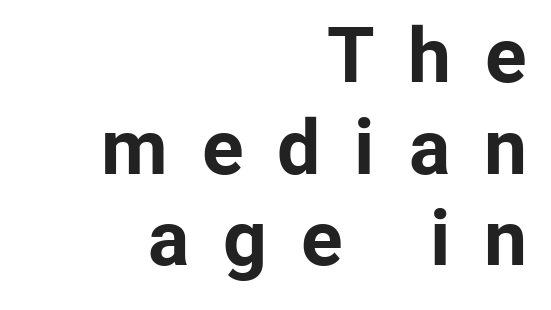
{"serif": "no", "italic": "no", "bold": "yes", "weight": "bold", "width": "normal", "stroke_contrast": "low", "x_height": "medium", "monospaced": "no", "underline": "no", "align": "right", "line_spacing_ratio": 1.19, "letter_spacing": "wide", "letter_spacing_em": 0.44, "glyph_px": 77}
